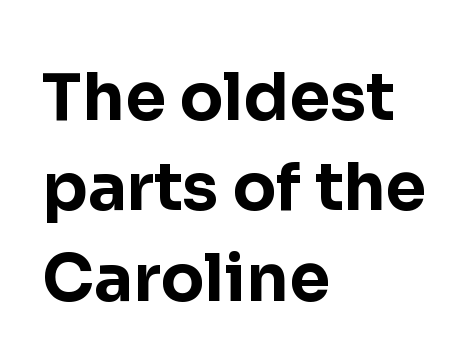
{"serif": "no", "italic": "no", "bold": "yes", "weight": "bold", "width": "normal", "stroke_contrast": "low", "x_height": "medium", "monospaced": "no", "underline": "no", "align": "left", "line_spacing": "normal", "line_spacing_ratio": 1.39, "letter_spacing": "normal", "letter_spacing_em": 0.0, "glyph_px": 65}
